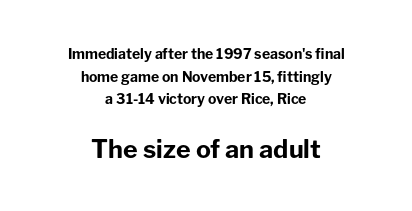
{"italic": "no", "bold": "yes", "underline": "no", "align": "center", "line_spacing": "normal", "line_spacing_ratio": 1.62, "letter_spacing": "normal", "letter_spacing_em": 0.0, "larger_block": "second", "size_ratio": 1.79, "glyph_px": 25}
